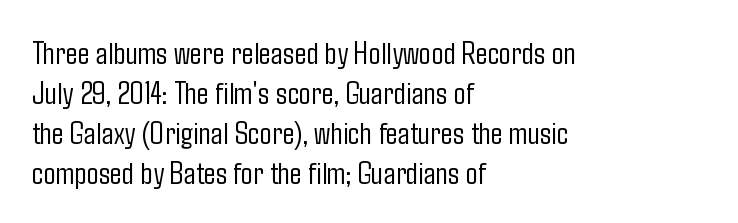
{"serif": "no", "italic": "no", "bold": "no", "weight": "light", "width": "condensed", "stroke_contrast": "low", "x_height": "medium", "monospaced": "no", "underline": "no", "align": "left", "line_spacing": "normal", "line_spacing_ratio": 1.25, "letter_spacing": "normal", "letter_spacing_em": 0.0, "glyph_px": 32}
